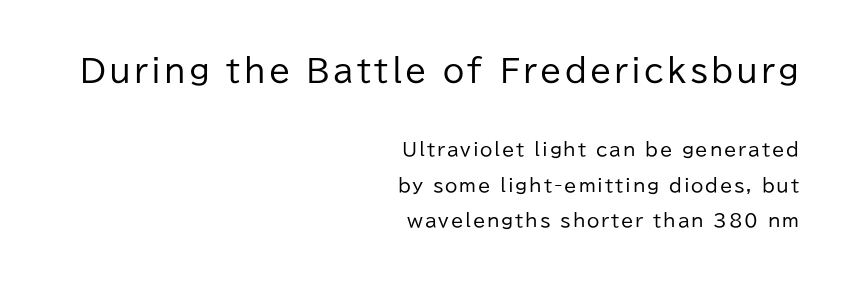
The image shows 31 px regular-weight sans-serif type, upright; set right-aligned, loose line spacing (1.98x), not underlined; the first (top) block is 1.72x larger; low stroke contrast and a medium x-height.
